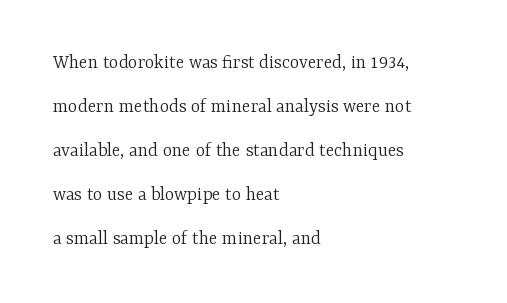
Q: Is the text bold? A: No.
Q: Is the text italic (slanted)? A: No, it is upright.
Q: Is the text underlined? A: No.
Q: How is the paragraph aligned? A: Left-aligned.
Q: Is the spacing between letters normal or unusually wide? A: Normal.
Q: Is the spacing between lines tight, normal or loose? A: Loose.
